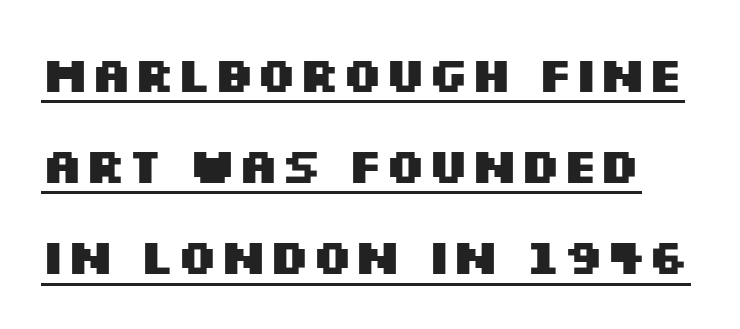
When letters stand straight like this, we call the style roman or upright. Does a line run under the words? Yes, clearly. Default kerning and tracking; the words read as compact shapes. These lines are rendered in a variable-pitch font. The designer went with a sans here, leaving each stem footless. Heft: maximum for text — a bold.
